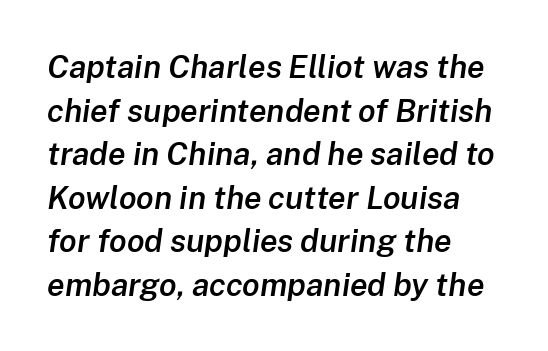
{"italic": "yes", "lean": "right", "slant_degrees": 8, "bold": "semi", "weight": "semibold", "width": "normal", "stroke_contrast": "low", "x_height": "medium", "monospaced": "no", "underline": "no", "align": "left", "line_spacing": "normal", "line_spacing_ratio": 1.36, "letter_spacing": "normal", "letter_spacing_em": 0.0, "glyph_px": 32}
